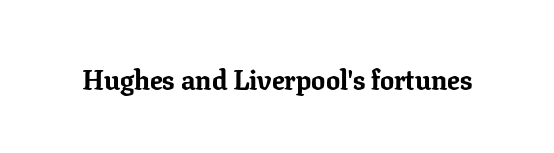
{"serif": "yes", "italic": "no", "bold": "yes", "weight": "bold", "width": "normal", "stroke_contrast": "low", "x_height": "medium", "monospaced": "no", "underline": "no", "letter_spacing": "normal", "letter_spacing_em": 0.0, "glyph_px": 28}
